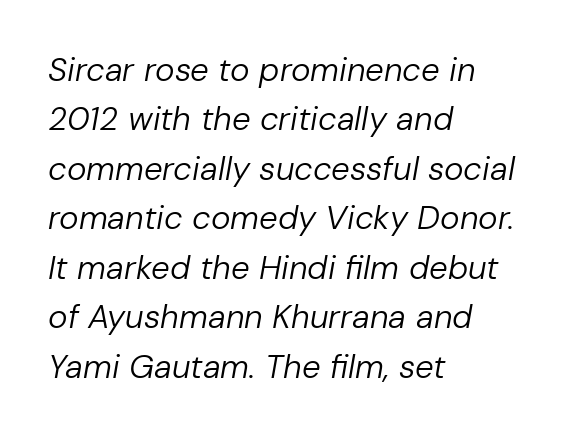
Weight: in the light-to-regular range. Notice how descenders clear the ascenders below comfortably — that's standard leading. There is no visible air inserted between adjacent glyphs. The rendering uses natural spacing where letterforms have individual widths.
